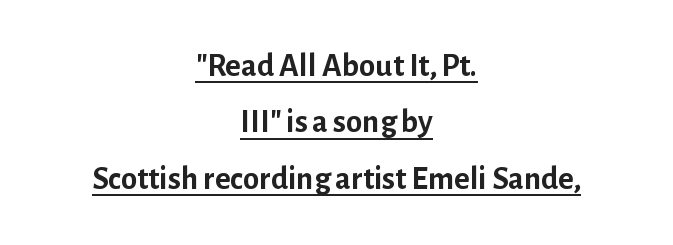
{"serif": "no", "italic": "no", "bold": "yes", "weight": "semibold", "width": "normal", "stroke_contrast": "low", "x_height": "medium", "monospaced": "no", "underline": "yes", "align": "center", "line_spacing_ratio": 1.71, "letter_spacing": "normal", "letter_spacing_em": 0.0, "glyph_px": 33}
